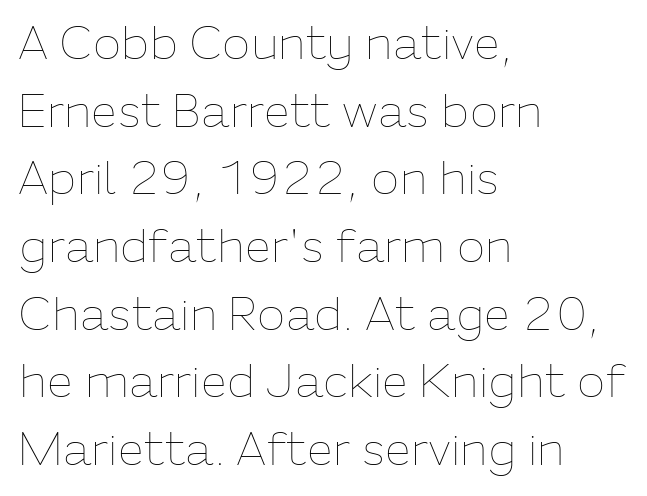
Q: Is the text bold? A: No.
Q: Is the text italic (slanted)? A: No, it is upright.
Q: Is the text underlined? A: No.
Q: How is the paragraph aligned? A: Left-aligned.
Q: Is the spacing between letters normal or unusually wide? A: Normal.
Q: Is the spacing between lines tight, normal or loose? A: Normal.
Q: Width (condensed, normal, or wide)? A: Normal.
Q: Stroke contrast? A: Low.
Q: x-height? A: Medium.
Q: Monospaced? A: No.
